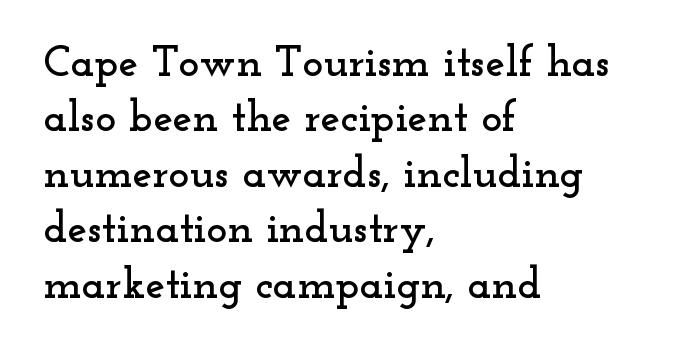
Q: Is the text italic (slanted)? A: No, it is upright.
Q: Is the typeface a serif or a sans-serif typeface? A: Serif.
Q: Is the text underlined? A: No.
Q: How is the paragraph aligned? A: Left-aligned.
Q: Is the spacing between letters normal or unusually wide? A: Normal.
Q: Is the spacing between lines tight, normal or loose? A: Normal.
Q: Width (condensed, normal, or wide)? A: Wide.
Q: Stroke contrast? A: Low.
Q: x-height? A: Small.
Q: Monospaced? A: No.
